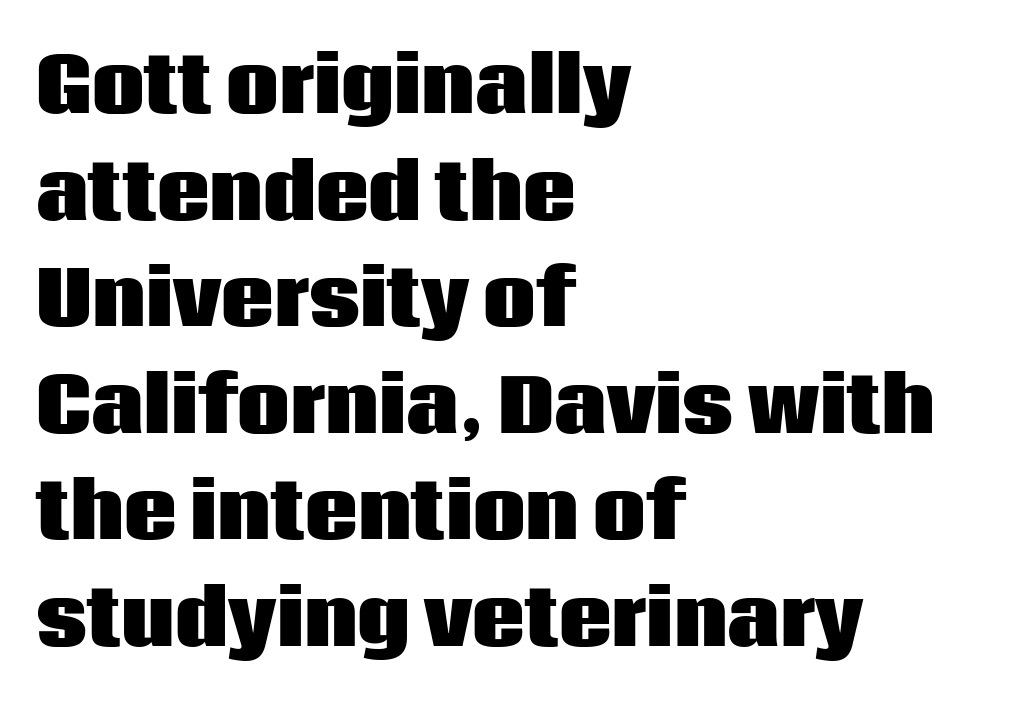
Q: Is the text bold? A: Yes.
Q: Is the text italic (slanted)? A: No, it is upright.
Q: Is the typeface a serif or a sans-serif typeface? A: Sans-serif.
Q: Is the text underlined? A: No.
Q: How is the paragraph aligned? A: Left-aligned.
Q: Is the spacing between letters normal or unusually wide? A: Normal.
Q: Is the spacing between lines tight, normal or loose? A: Normal.
Q: Width (condensed, normal, or wide)? A: Normal.
Q: Stroke contrast? A: Low.
Q: x-height? A: Large.
Q: Monospaced? A: No.
